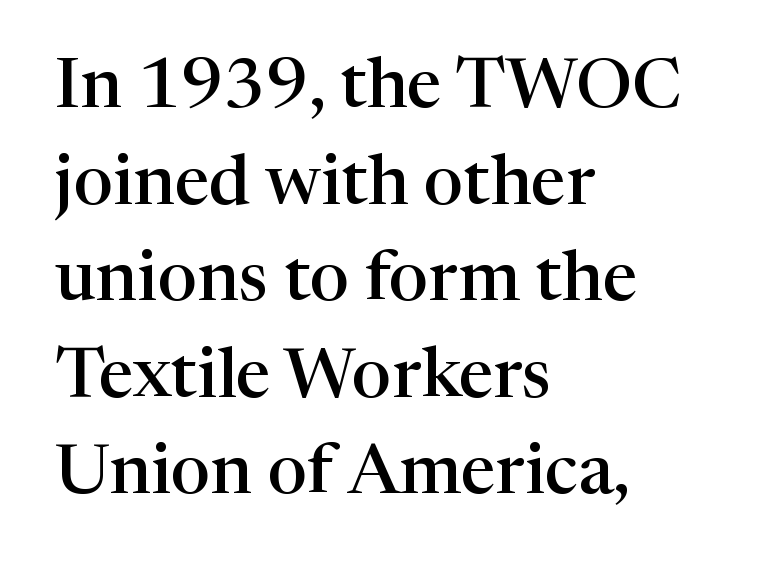
Q: Is the text bold? A: Semi-bold.
Q: Is the text italic (slanted)? A: No, it is upright.
Q: Is the typeface a serif or a sans-serif typeface? A: Serif.
Q: Is the text underlined? A: No.
Q: How is the paragraph aligned? A: Left-aligned.
Q: Is the spacing between letters normal or unusually wide? A: Normal.
Q: Is the spacing between lines tight, normal or loose? A: Normal.
Q: Width (condensed, normal, or wide)? A: Normal.
Q: Stroke contrast? A: High.
Q: x-height? A: Medium.
Q: Monospaced? A: No.
